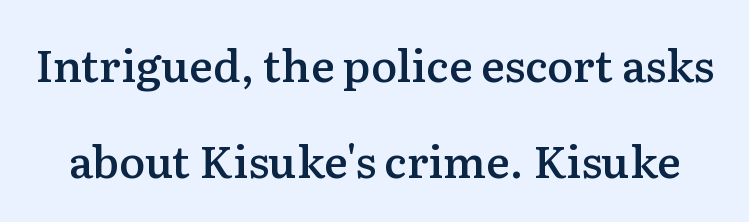
{"serif": "yes", "italic": "no", "bold": "semi", "weight": "semibold", "width": "normal", "stroke_contrast": "medium", "x_height": "medium", "monospaced": "no", "underline": "no", "line_spacing": "loose", "line_spacing_ratio": 2.18, "letter_spacing": "normal", "letter_spacing_em": 0.0, "glyph_px": 44}
